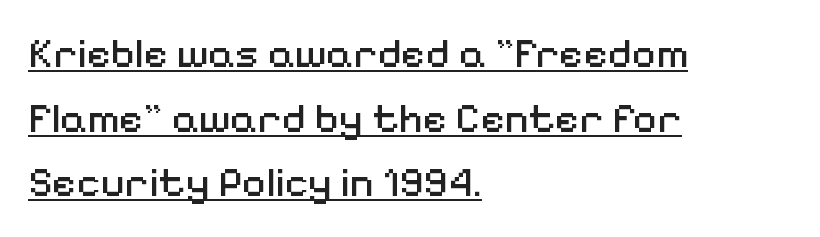
This sample carries an underscore along the baseline area. Typeset ragged right — the left edge is the straight one. Does the lettering tilt? It doesn't — this is upright. Nobody touched the tracking dial on this one.
